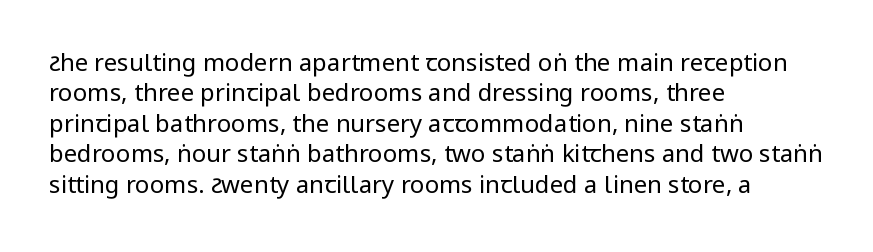
The image shows 24 px text type, upright; set left-aligned, normal line spacing (1.27x), normal letter spacing, not underlined.
